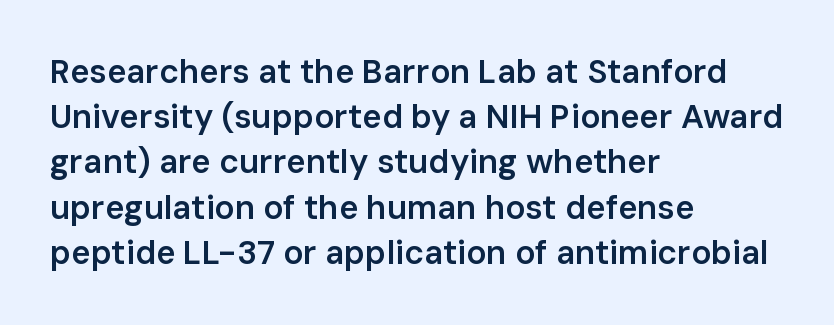
The image shows 33 px semibold sans-serif type, upright; set left-aligned, normal line spacing (1.37x), normal letter spacing, not underlined; low stroke contrast and a medium x-height.
